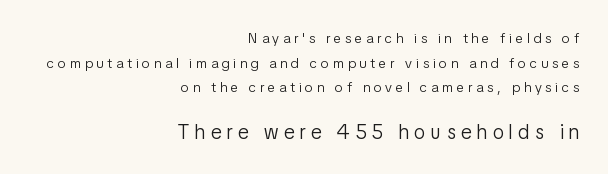
{"italic": "no", "bold": "no", "underline": "no", "align": "right", "line_spacing_ratio": 1.76, "letter_spacing": "wide", "letter_spacing_em": 0.28, "larger_block": "second", "size_ratio": 1.43, "glyph_px": 20}
